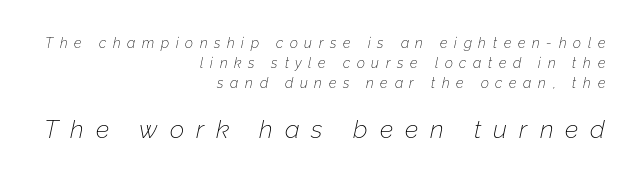
A student would notice the bottom passage is typeset larger than what precedes it. Heft: none added — not bold. Anything drawn beneath the words? Only blank space. The face used here is rendered with a markedly widened letterfit. Successive baselines arrive at the customary interval. If you drew a line through each stem, it would be angled.
